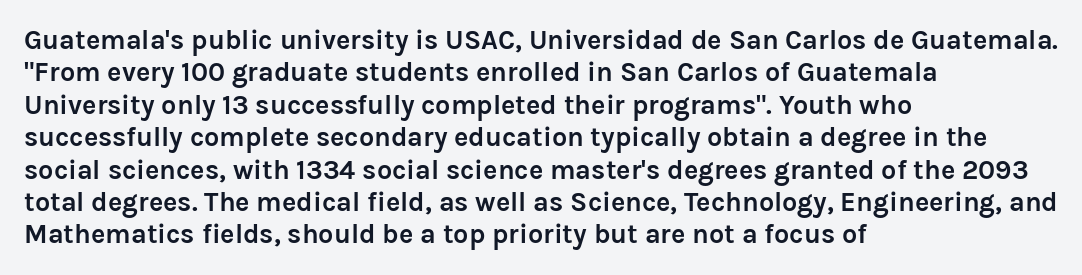
Q: Is the text bold? A: Yes.
Q: Is the text italic (slanted)? A: No, it is upright.
Q: Is the text underlined? A: No.
Q: How is the paragraph aligned? A: Left-aligned.
Q: Is the spacing between letters normal or unusually wide? A: Normal.
